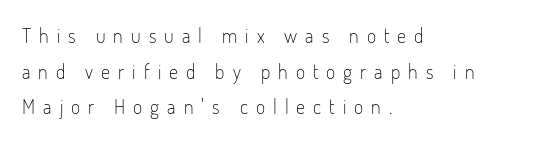
{"italic": "no", "bold": "no", "underline": "no", "align": "left", "line_spacing_ratio": 1.78, "letter_spacing": "wide", "letter_spacing_em": 0.4, "glyph_px": 20}
